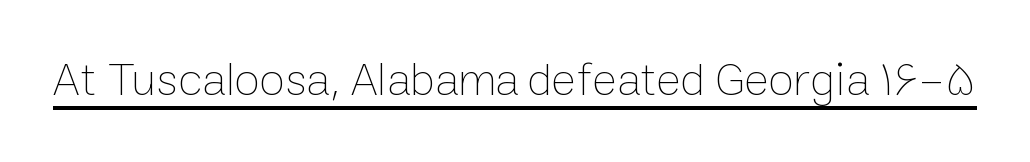
The image shows 47 px thin type, upright; set normal letter spacing, underlined; low stroke contrast and a medium x-height.
